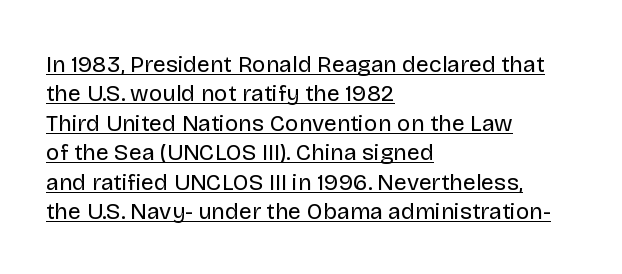
Q: Is the text bold? A: No.
Q: Is the text italic (slanted)? A: No, it is upright.
Q: Is the text underlined? A: Yes.
Q: How is the paragraph aligned? A: Left-aligned.
Q: Is the spacing between letters normal or unusually wide? A: Normal.
Q: Is the spacing between lines tight, normal or loose? A: Normal.
